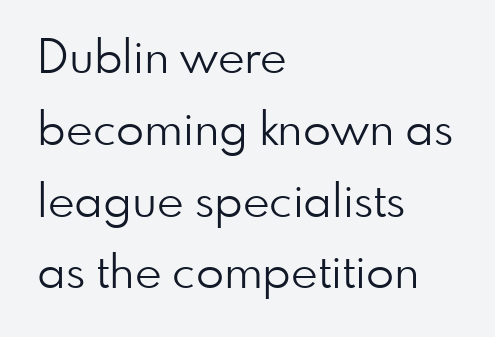
{"serif": "no", "italic": "no", "bold": "no", "weight": "light", "width": "normal", "stroke_contrast": "low", "x_height": "small", "monospaced": "no", "underline": "no", "align": "left", "line_spacing": "normal", "line_spacing_ratio": 1.56, "letter_spacing": "normal", "letter_spacing_em": 0.0, "glyph_px": 46}
